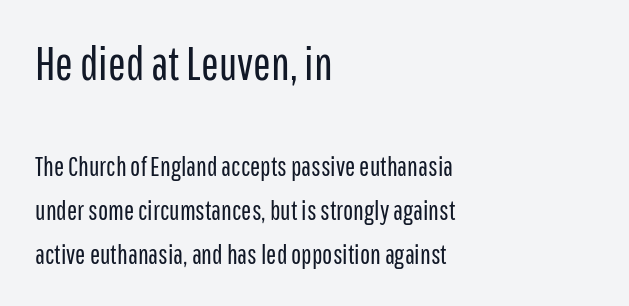
{"serif": "no", "italic": "no", "bold": "no", "weight": "regular", "width": "condensed", "stroke_contrast": "low", "x_height": "medium", "monospaced": "no", "underline": "no", "align": "left", "line_spacing": "normal", "line_spacing_ratio": 1.64, "letter_spacing": "normal", "letter_spacing_em": 0.0, "larger_block": "first", "size_ratio": 1.74, "glyph_px": 47}
